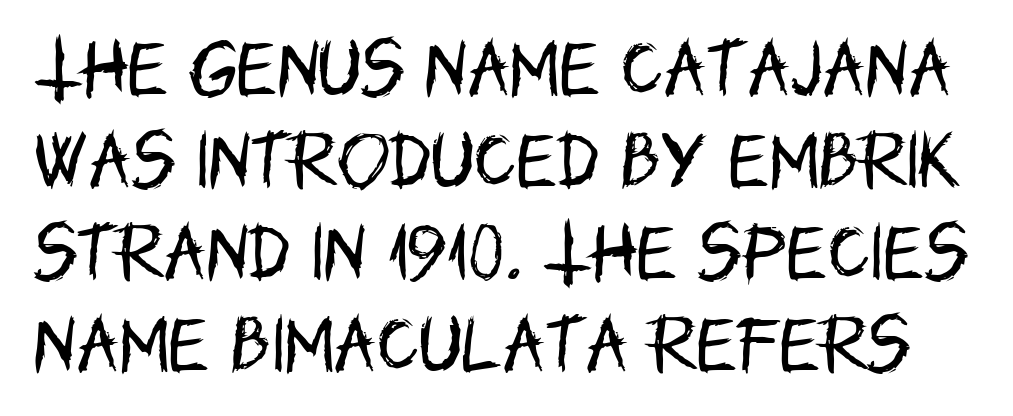
Typographically, this falls in the sans-serif category. The typeface has the unassuming heft of standard copy or less. Proportional: the letters do not fall into vertical columns. Nobody drew a line under any word here.
